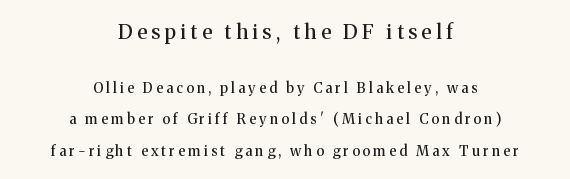
{"italic": "no", "underline": "no", "align": "center", "line_spacing": "loose", "line_spacing_ratio": 2.22, "letter_spacing": "wide", "letter_spacing_em": 0.23, "larger_block": "first", "size_ratio": 1.43, "glyph_px": 20}
